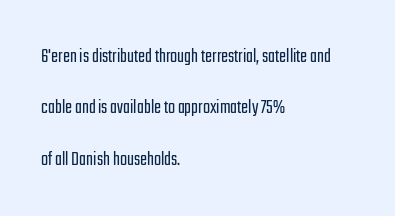
The image shows 21 px text type, upright; set left-aligned, loose line spacing (2.45x), normal letter spacing, not underlined.
